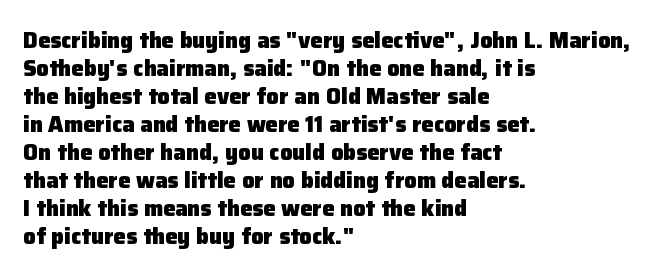
The axis of the letterforms is exactly vertical. Leftover space on each line is placed entirely after the last word. Each row of text sits above clean, open space. Students, note that the glyphs here touch the page at normal intervals.
